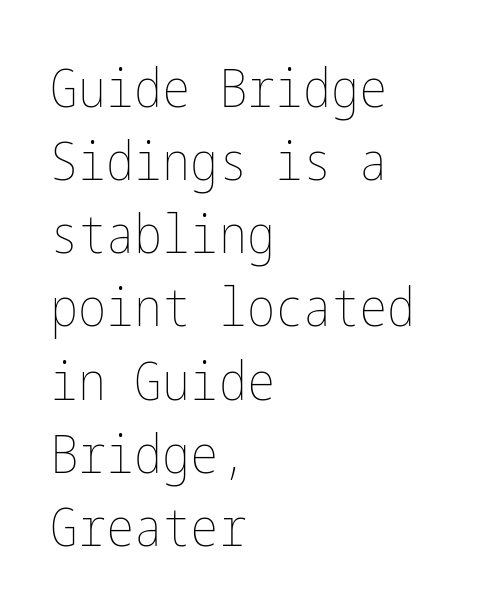
The lines are quadded left. The baseline area is clear. Every character sits straight up, as roman type does. Tracking here is standard; glyphs follow each other at the usual distance. A light-to-regular cut is what we see here.
